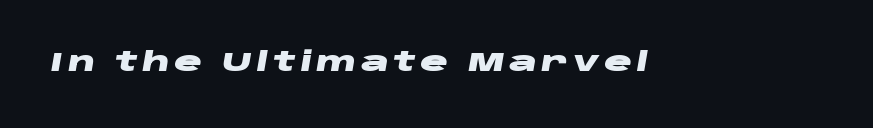
The image shows 26 px bold type, italic (leaning right); set not underlined.
